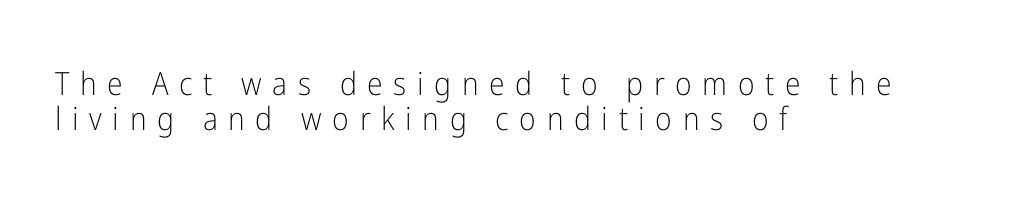
The image shows 32 px light, condensed sans-serif type, upright; set left-aligned, tight line spacing (1.1x), unusually wide letter spacing (+0.33 em), not underlined; low stroke contrast and a medium x-height.
